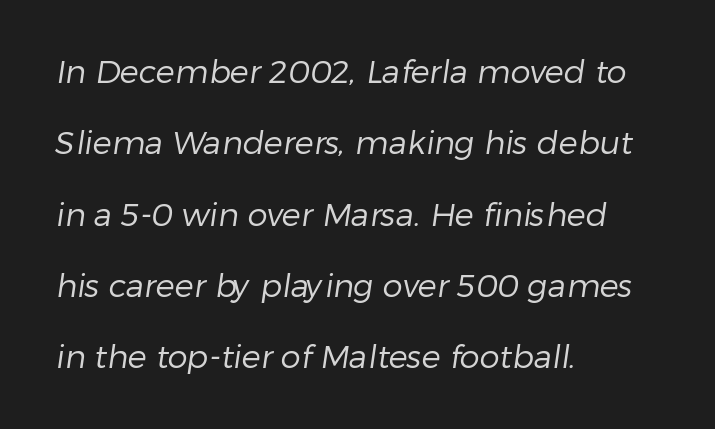
Q: Is the text bold? A: No.
Q: Is the typeface a serif or a sans-serif typeface? A: Sans-serif.
Q: Is the text underlined? A: No.
Q: How is the paragraph aligned? A: Left-aligned.
Q: Is the spacing between letters normal or unusually wide? A: Normal.
Q: Is the spacing between lines tight, normal or loose? A: Loose.
Q: Width (condensed, normal, or wide)? A: Normal.
Q: Stroke contrast? A: Low.
Q: x-height? A: Medium.
Q: Monospaced? A: No.
